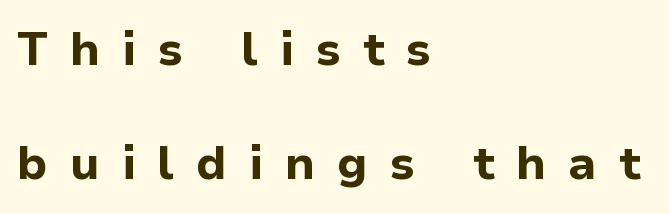
Here the designer chose a conventional face with non-uniform glyph widths. The designer dialed line spacing up above the default. The passage shown is not underscored anywhere. You'd pick this weight for a headline — it's a proper bold. Nope, no serifs anywhere on these letters.
